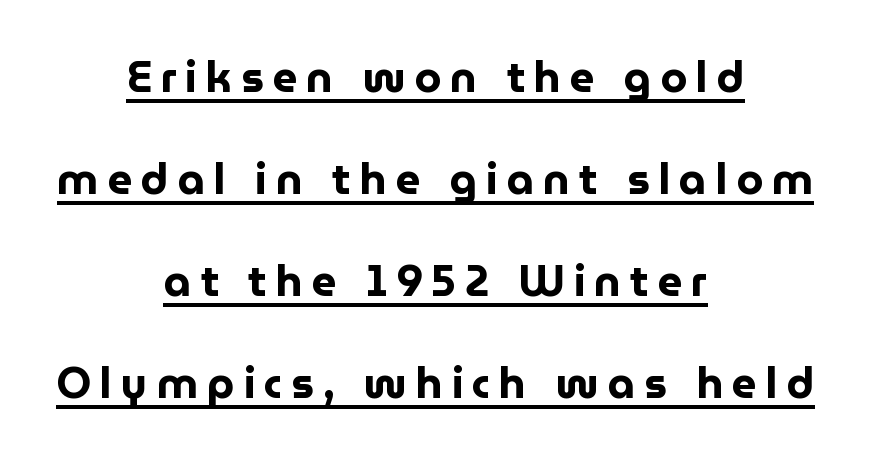
The image shows 43 px bold sans-serif type, upright; set centered, loose line spacing (2.37x), unusually wide letter spacing (+0.21 em), underlined; low stroke contrast and a medium x-height.
